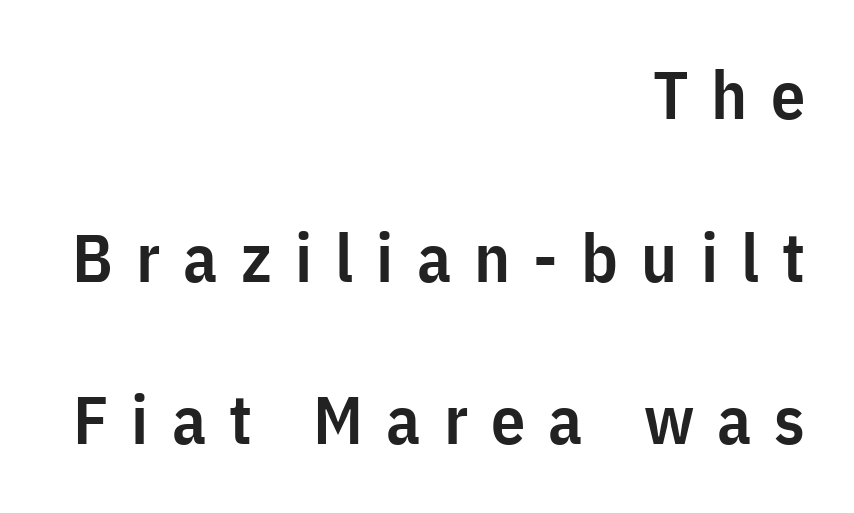
The sample has been set in demibold, a notch under bold. Right-aligned paragraph, ragged on the left. Nothing sits at the stroke ends, so this counts as sans-serif. The line texture is sparse and dotted thanks to wide tracking.
